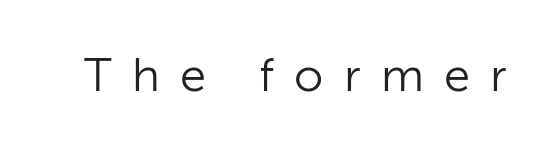
Ordinary non-slanted type is in use. The gap between lines stays unmarked. Is this a sans? Yes — the strokes have no serifs. Think of a printed novel: that variable character pitch is what you see here. Is the stroke heavy? The answer is a plain regular-or-lighter.
